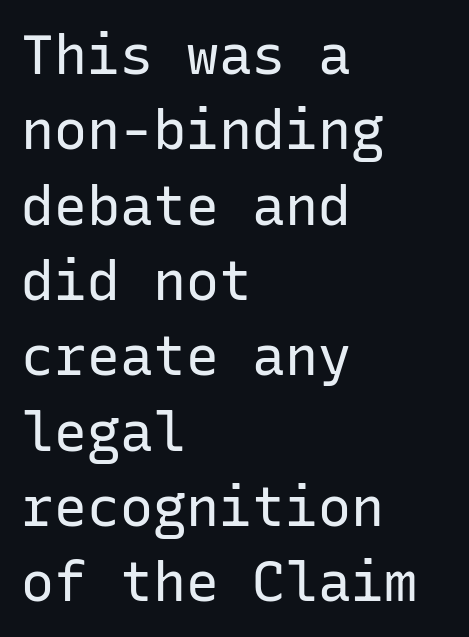
All the whitespace from short lines collects on the right. The passage shown is typed in a monospace face where columns stay perfectly aligned. Font category for this specimen: sans-serif. The rendering uses a moderate line-height, typical for paragraphs. Tall strokes in this sample are plumb rather than angled. The letters sit at their default tracking, neither squeezed nor spread.
